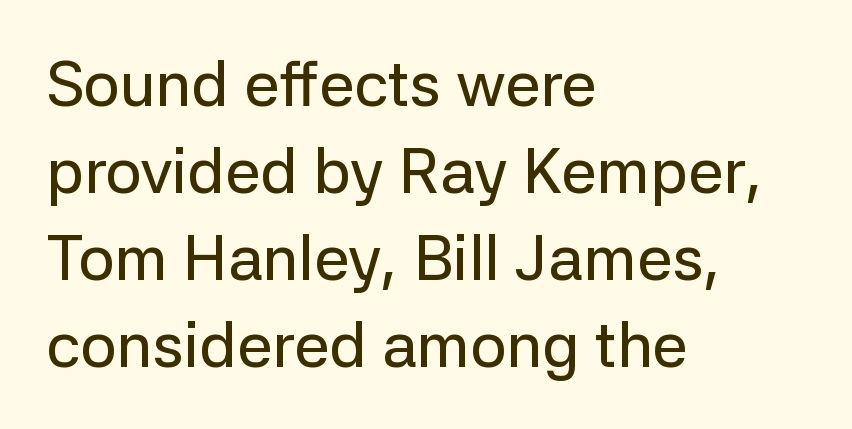
Q: Is the text italic (slanted)? A: No, it is upright.
Q: Is the typeface a serif or a sans-serif typeface? A: Sans-serif.
Q: Is the text underlined? A: No.
Q: How is the paragraph aligned? A: Left-aligned.
Q: Is the spacing between letters normal or unusually wide? A: Normal.
Q: Is the spacing between lines tight, normal or loose? A: Normal.
Q: Width (condensed, normal, or wide)? A: Normal.
Q: Stroke contrast? A: Low.
Q: x-height? A: Medium.
Q: Monospaced? A: No.
